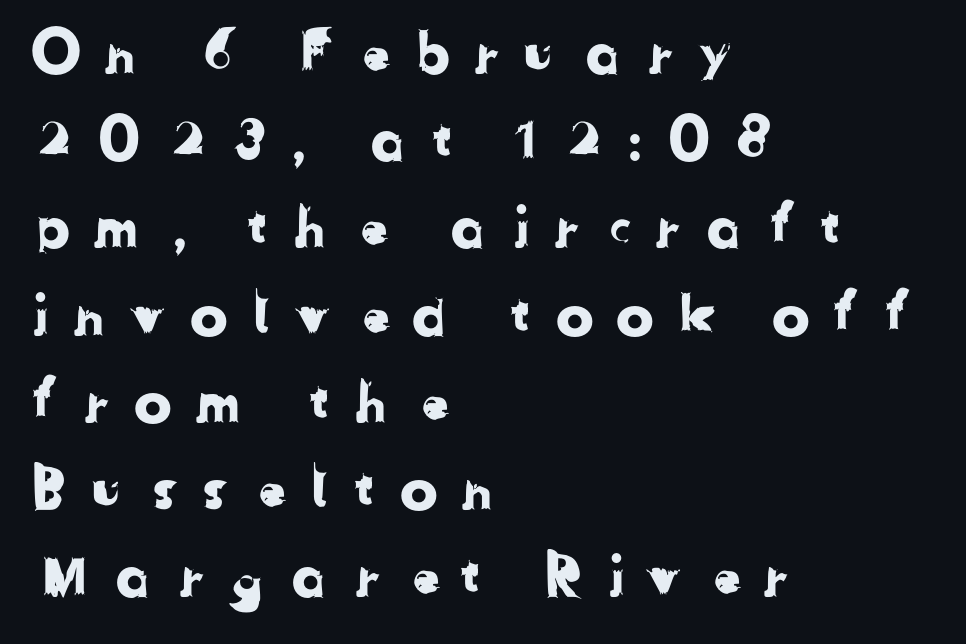
Successive baselines arrive at the customary interval. Descenders are the only things crossing below the line. The setting favours the left margin, as ordinary paragraphs usually do. Honestly, the letter spacing is so wide it's the main thing you notice. Note: no serifs on the glyphs. Do the characters align in a grid? No, the font is proportional.
